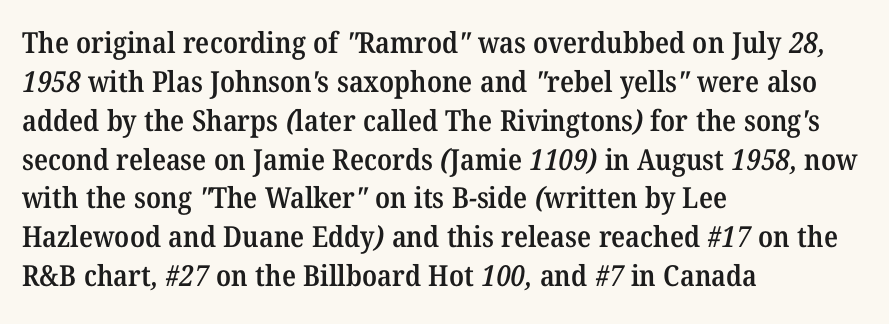
Q: Is the text bold? A: Semi-bold.
Q: Is the typeface a serif or a sans-serif typeface? A: Serif.
Q: Is the text underlined? A: No.
Q: How is the paragraph aligned? A: Left-aligned.
Q: Is the spacing between letters normal or unusually wide? A: Normal.
Q: Is the spacing between lines tight, normal or loose? A: Normal.
Q: Width (condensed, normal, or wide)? A: Normal.
Q: Stroke contrast? A: Medium.
Q: x-height? A: Medium.
Q: Monospaced? A: No.
